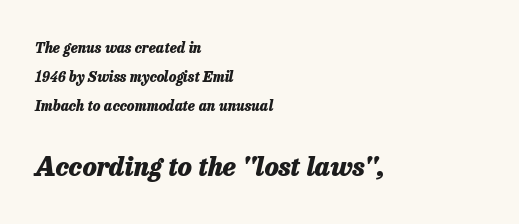
The image shows 26 px bold type, italic (leaning right); set left-aligned, loose line spacing (2.08x), normal letter spacing, not underlined; the second (bottom) block is 1.86x larger.
